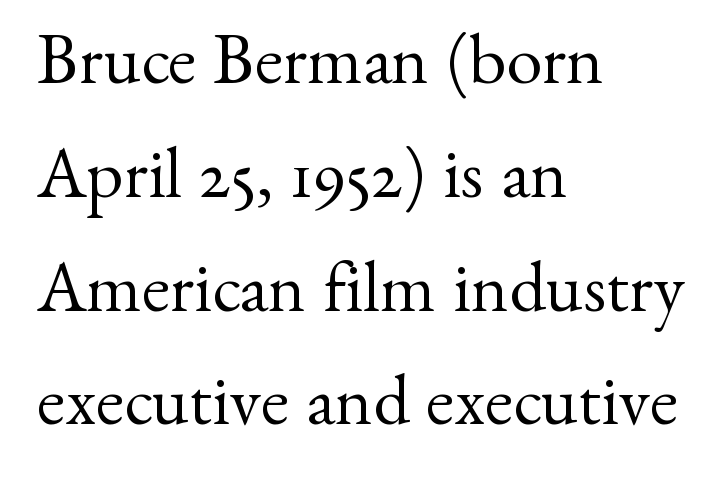
Q: Is the text bold? A: No.
Q: Is the text italic (slanted)? A: No, it is upright.
Q: Is the typeface a serif or a sans-serif typeface? A: Serif.
Q: Is the text underlined? A: No.
Q: How is the paragraph aligned? A: Left-aligned.
Q: Is the spacing between letters normal or unusually wide? A: Normal.
Q: Is the spacing between lines tight, normal or loose? A: Normal.
Q: Width (condensed, normal, or wide)? A: Normal.
Q: Stroke contrast? A: Medium.
Q: x-height? A: Small.
Q: Monospaced? A: No.
